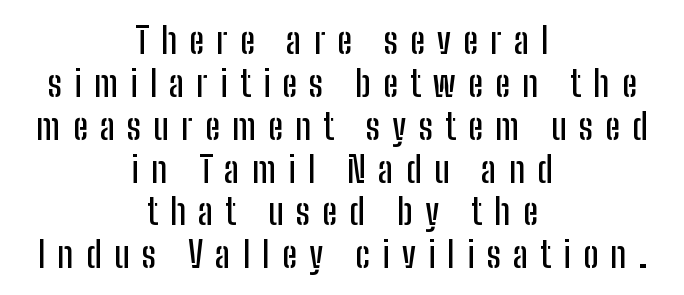
The image shows 36 px condensed sans-serif type, upright; set centered, line spacing 1.19x, unusually wide letter spacing (+0.34 em), not underlined; low stroke contrast and a medium x-height.
